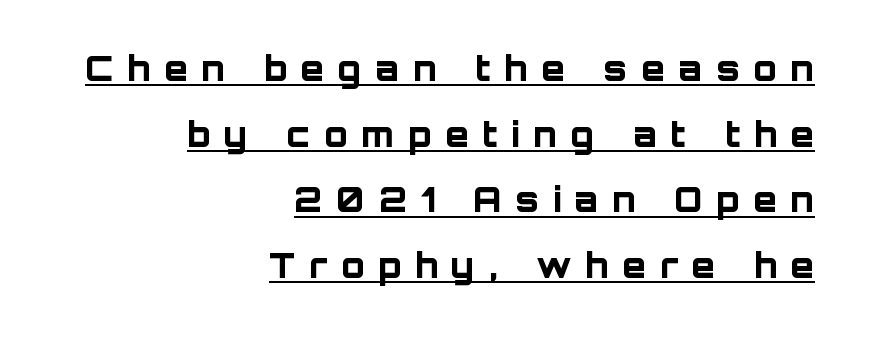
Q: Is the text bold? A: Yes.
Q: Is the text italic (slanted)? A: No, it is upright.
Q: Is the typeface a serif or a sans-serif typeface? A: Sans-serif.
Q: Is the text underlined? A: Yes.
Q: How is the paragraph aligned? A: Right-aligned.
Q: Is the spacing between letters normal or unusually wide? A: Unusually wide.
Q: Is the spacing between lines tight, normal or loose? A: Loose.
Q: Width (condensed, normal, or wide)? A: Normal.
Q: Stroke contrast? A: Low.
Q: x-height? A: Large.
Q: Monospaced? A: No.
